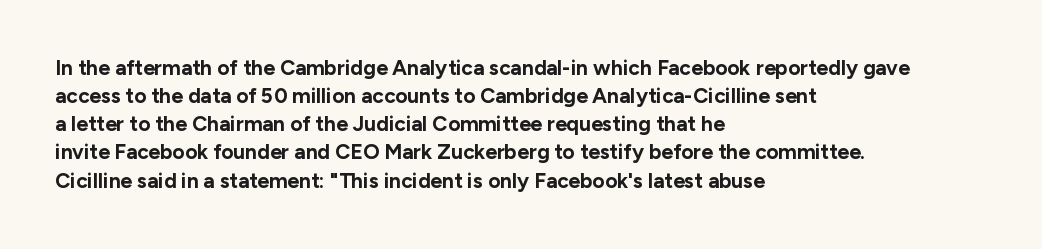
{"italic": "no", "bold": "yes", "underline": "no", "align": "left", "line_spacing": "normal", "line_spacing_ratio": 1.34, "letter_spacing": "normal", "letter_spacing_em": 0.0, "glyph_px": 21}
